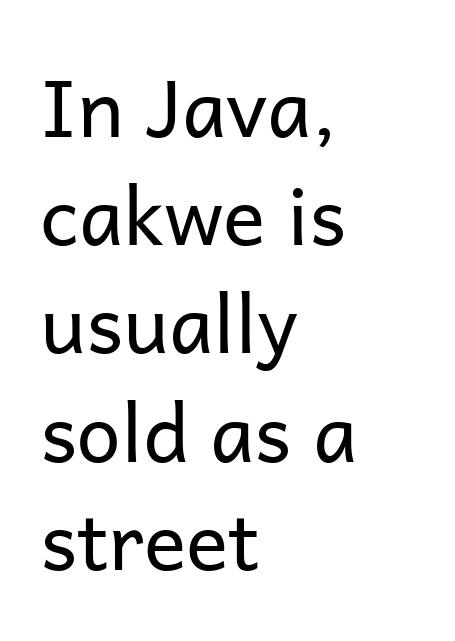
{"serif": "no", "italic": "no", "bold": "no", "weight": "regular", "width": "normal", "stroke_contrast": "low", "x_height": "medium", "monospaced": "no", "underline": "no", "align": "left", "line_spacing": "normal", "line_spacing_ratio": 1.37, "letter_spacing": "normal", "letter_spacing_em": 0.0, "glyph_px": 79}
